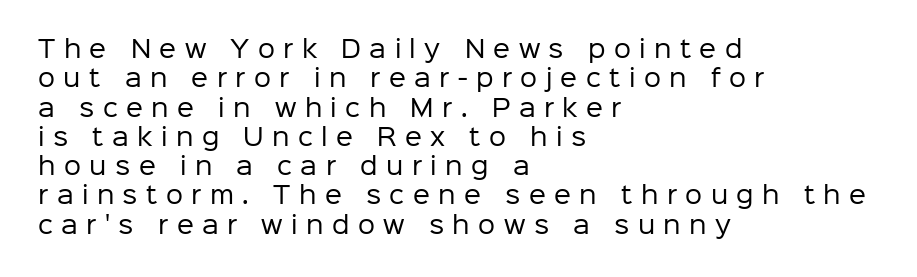
The rendering inserts visible extra space after every character. Is the type heavy? It reads as light-to-regular instead. Ordinary non-slanted type is in use. Decoration check: the copy has no underline. Typeset ragged right — the left edge is the straight one.
